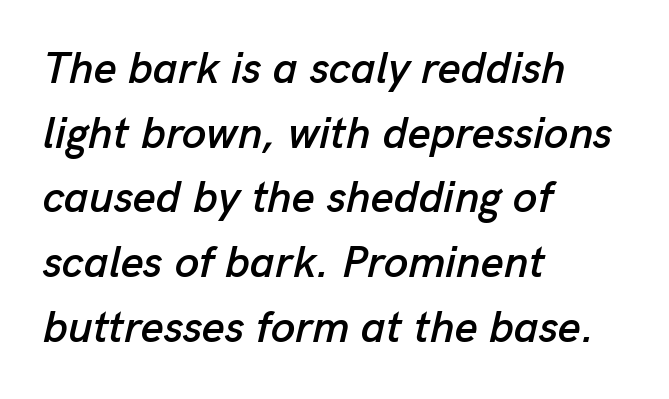
{"italic": "yes", "lean": "right", "slant_degrees": 13, "width": "normal", "stroke_contrast": "low", "x_height": "medium", "monospaced": "no", "underline": "no", "align": "left", "line_spacing": "normal", "line_spacing_ratio": 1.47, "letter_spacing": "normal", "letter_spacing_em": 0.0, "glyph_px": 44}
